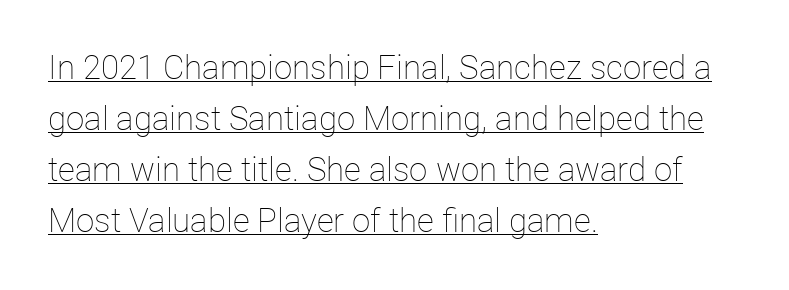
A classic flush-left, rag-right setting is used for this passage. Is this a fixed-width face? No — the glyphs have proportional, varying widths. There is no visible air inserted between adjacent glyphs. This is the regular roman posture of the typeface.
